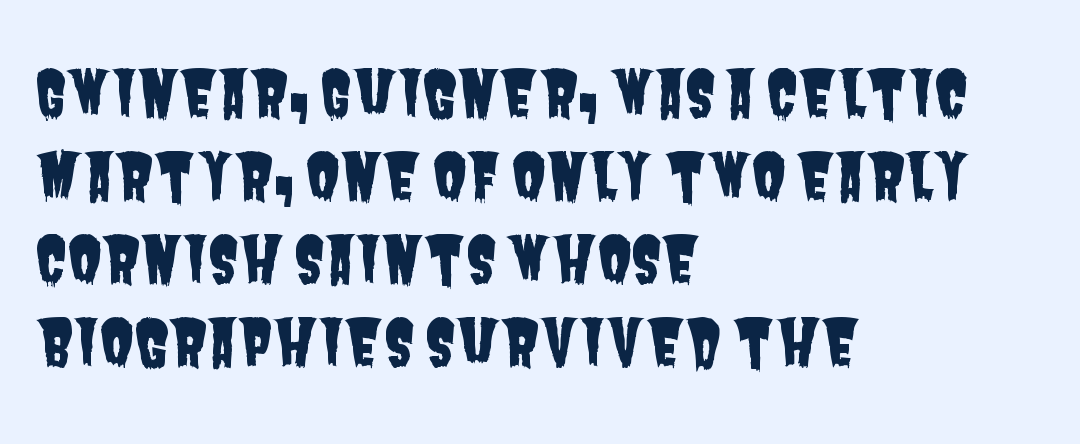
Note the varied advance widths — an 'i' is clearly narrower than an 'm'. Teacher's note: observe the even left margin — that is flush-left alignment. Line spacing here is normal. This sample uses a sans-serif face.
